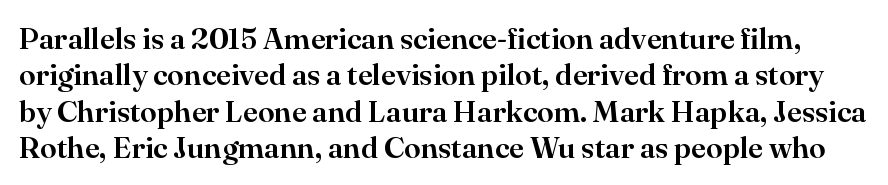
Q: Is the text italic (slanted)? A: No, it is upright.
Q: Is the typeface a serif or a sans-serif typeface? A: Serif.
Q: Is the text underlined? A: No.
Q: Is the spacing between letters normal or unusually wide? A: Normal.
Q: Width (condensed, normal, or wide)? A: Normal.
Q: Stroke contrast? A: High.
Q: x-height? A: Small.
Q: Monospaced? A: No.
